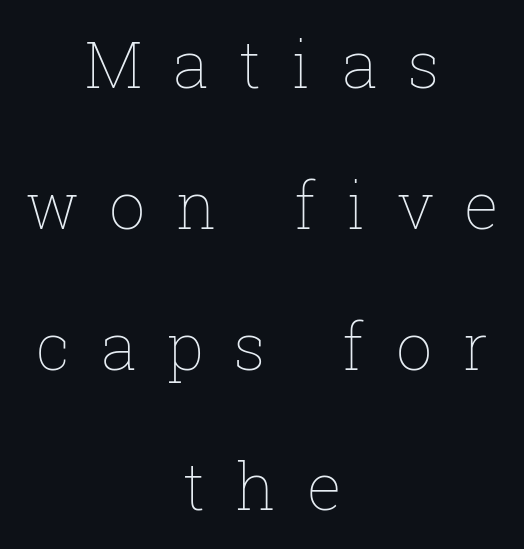
Between one letter and the next there's a generous, obvious gap. Words float on clear page, feet unadorned. Honestly, the rows look like they've been pulled way apart. A light-to-regular cut is what we see here. The rendering uses natural spacing where letterforms have individual widths. The setting favours the middle, as headings and verse often do.
